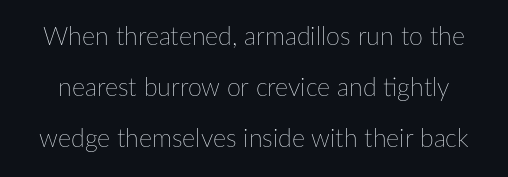
Q: Is the text bold? A: No.
Q: Is the text italic (slanted)? A: No, it is upright.
Q: Is the text underlined? A: No.
Q: Is the spacing between letters normal or unusually wide? A: Normal.
Q: Is the spacing between lines tight, normal or loose? A: Loose.
